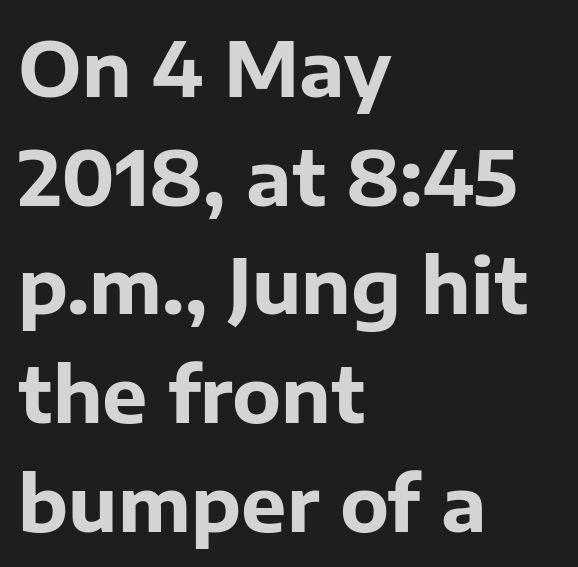
The image shows 76 px bold sans-serif type, upright; set left-aligned, normal line spacing (1.43x), normal letter spacing, not underlined; low stroke contrast and a medium x-height.
